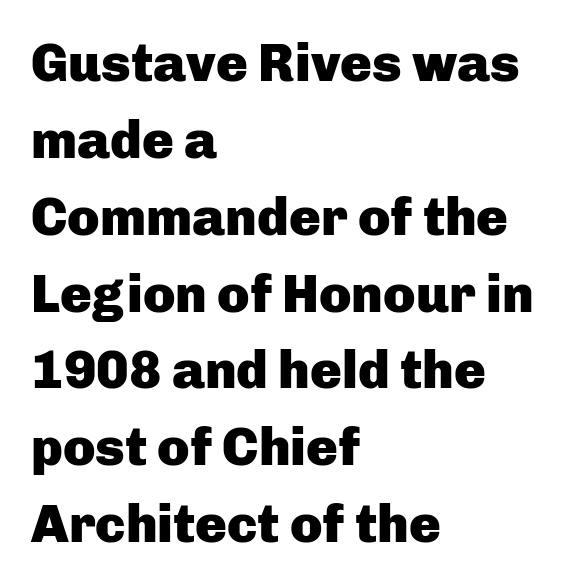
Q: Is the text bold? A: Yes.
Q: Is the text italic (slanted)? A: No, it is upright.
Q: Is the typeface a serif or a sans-serif typeface? A: Sans-serif.
Q: Is the text underlined? A: No.
Q: How is the paragraph aligned? A: Left-aligned.
Q: Is the spacing between letters normal or unusually wide? A: Normal.
Q: Is the spacing between lines tight, normal or loose? A: Normal.
Q: Width (condensed, normal, or wide)? A: Normal.
Q: Stroke contrast? A: Low.
Q: x-height? A: Medium.
Q: Monospaced? A: No.
